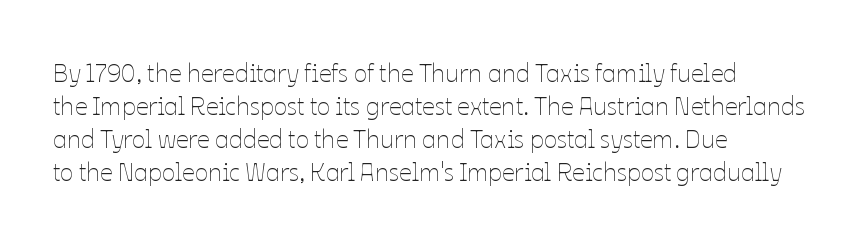
The setting favours the left margin, as ordinary paragraphs usually do. The letters stand upright; this is a roman face. Does the leading feel generous? No, just average. The passage shown has conventional tracking throughout. Each stroke keeps to a modest, everyday thickness or less.
